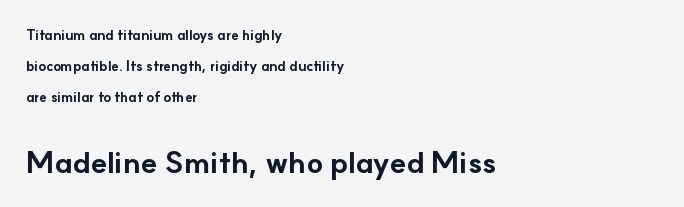
Q: Is the text bold? A: Yes.
Q: Is the text italic (slanted)? A: No, it is upright.
Q: Is the typeface a serif or a sans-serif typeface? A: Sans-serif.
Q: Is the text underlined? A: No.
Q: How is the paragraph aligned? A: Left-aligned.
Q: Is the spacing between letters normal or unusually wide? A: Normal.
Q: Is the spacing between lines tight, normal or loose? A: Loose.
Q: Which block of text is set in a larger size, the first (top) or the second (bottom)? A: The second (bottom) one.
Q: Width (condensed, normal, or wide)? A: Normal.
Q: Stroke contrast? A: Low.
Q: x-height? A: Small.
Q: Monospaced? A: No.
